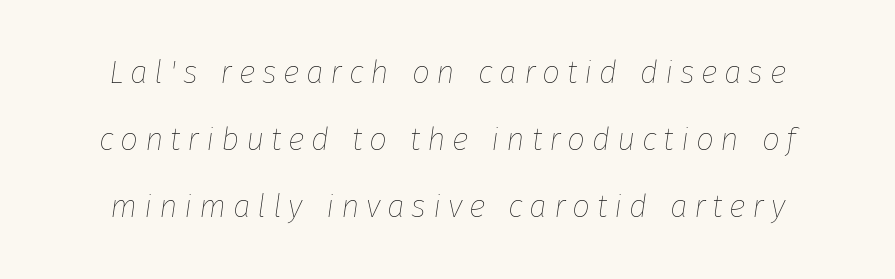
The image shows 32 px thin type, italic (leaning right); set loose line spacing (2.09x), unusually wide letter spacing (+0.21 em), not underlined; low stroke contrast and a medium x-height.
